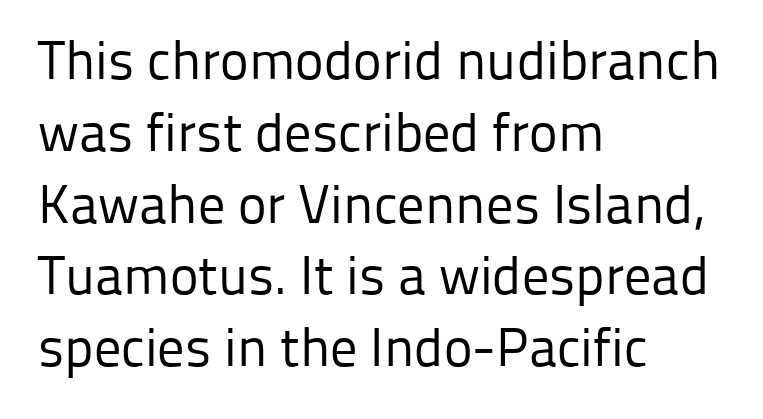
The image shows 54 px regular-weight sans-serif type, upright; set left-aligned, normal line spacing (1.33x), normal letter spacing, not underlined; low stroke contrast and a medium x-height.
